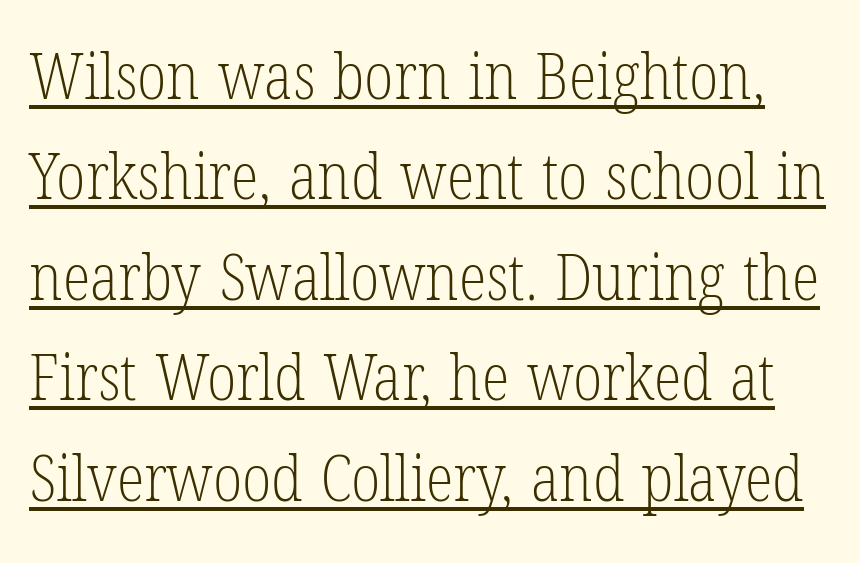
{"serif": "yes", "italic": "no", "bold": "no", "weight": "light", "width": "condensed", "stroke_contrast": "low", "x_height": "medium", "monospaced": "no", "underline": "yes", "line_spacing": "normal", "line_spacing_ratio": 1.57, "letter_spacing": "normal", "letter_spacing_em": 0.0, "glyph_px": 64}
